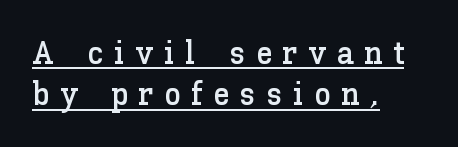
The image shows 33 px text type, upright; set left-aligned, normal line spacing (1.25x), unusually wide letter spacing (+0.32 em), underlined; low stroke contrast and a medium x-height.
